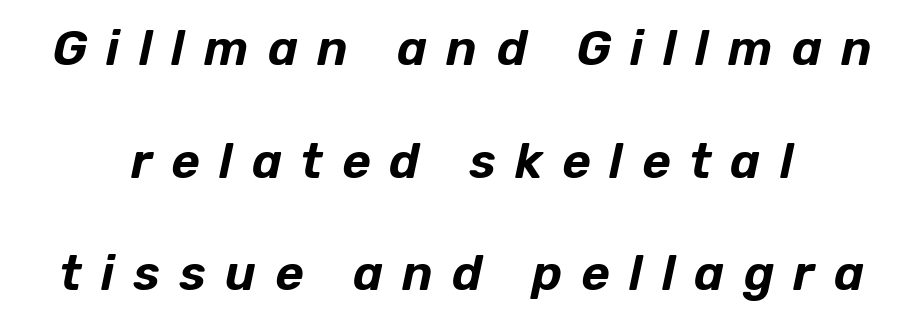
The image shows 49 px text type, italic (leaning right); set loose line spacing (2.3x), unusually wide letter spacing (+0.39 em), not underlined; low stroke contrast and a medium x-height.
